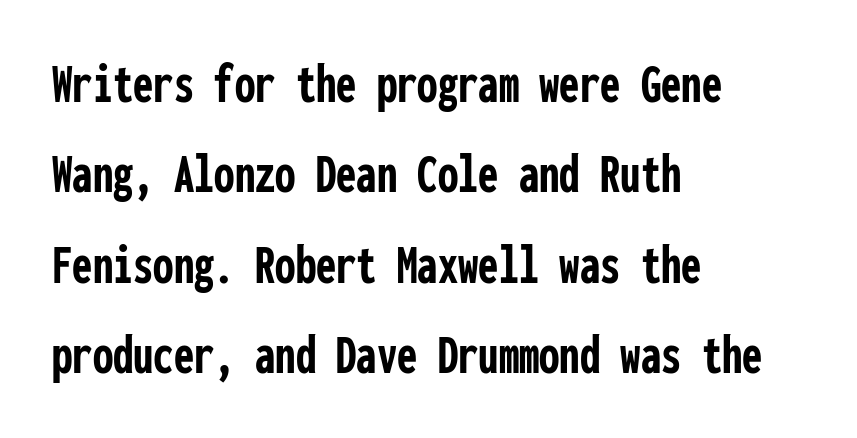
It's the straight-up-and-down kind of type. Serifs: no, the terminals of the letterforms are clean. Summary of vertical rhythm: regular, with standard interline spacing. Nobody drew a line under any word here. Pretty heavy lettering here — definitely bold. The letterforms sit shoulder to shoulder at normal distance.
